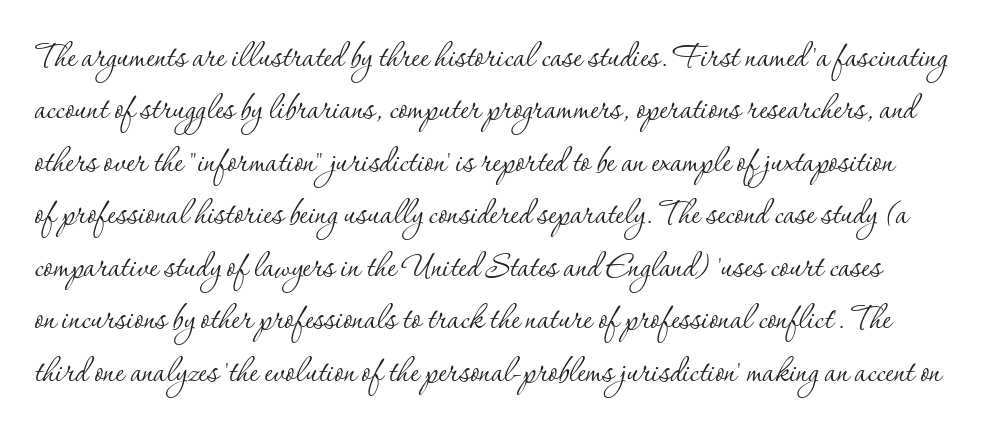
Vertical spacing — default. Proportional: the letters do not fall into vertical columns. What stands out about the letter spacing? Nothing — it is the standard amount. Check the space under the baseline: it is left empty. To sum up the face: it has serifs.
